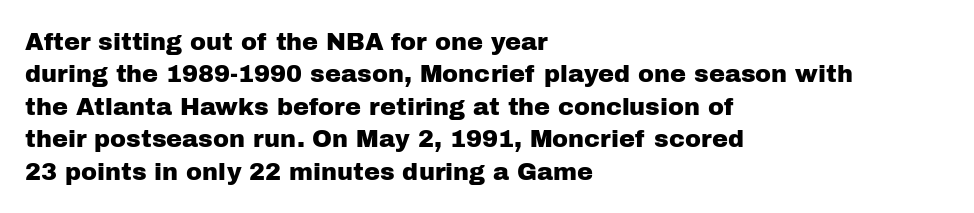
{"italic": "no", "underline": "no", "align": "left", "line_spacing": "normal", "line_spacing_ratio": 1.35, "letter_spacing": "normal", "letter_spacing_em": 0.0, "glyph_px": 24}
